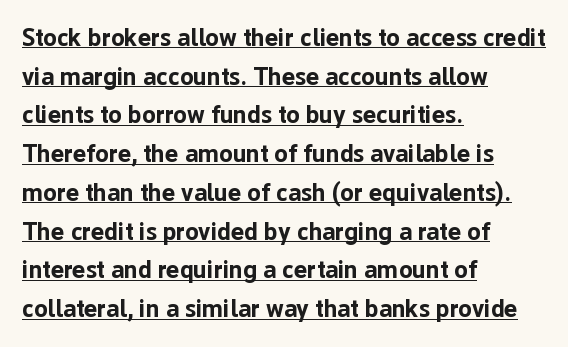
Q: Is the text bold? A: Yes.
Q: Is the text italic (slanted)? A: No, it is upright.
Q: Is the text underlined? A: Yes.
Q: How is the paragraph aligned? A: Left-aligned.
Q: Is the spacing between letters normal or unusually wide? A: Normal.
Q: Is the spacing between lines tight, normal or loose? A: Normal.
